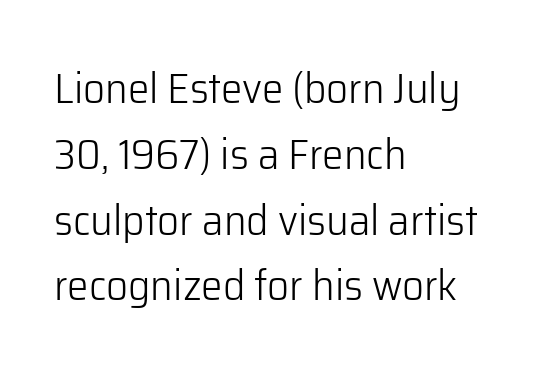
{"serif": "no", "italic": "no", "bold": "no", "weight": "light", "width": "normal", "stroke_contrast": "low", "x_height": "medium", "monospaced": "no", "underline": "no", "align": "left", "line_spacing": "normal", "line_spacing_ratio": 1.53, "letter_spacing": "normal", "letter_spacing_em": 0.0, "glyph_px": 43}
